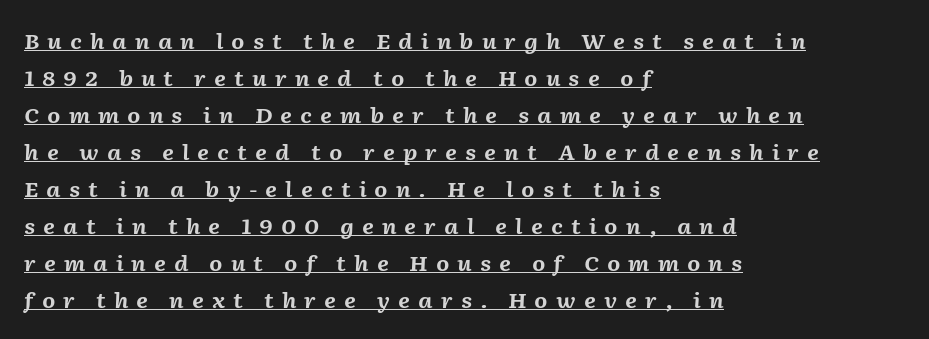
{"italic": "yes", "lean": "right", "slant_degrees": 2, "bold": "yes", "underline": "yes", "align": "left", "line_spacing_ratio": 1.76, "letter_spacing": "wide", "letter_spacing_em": 0.38, "glyph_px": 21}
